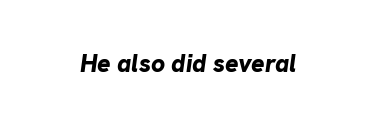
{"italic": "yes", "lean": "right", "slant_degrees": 8, "bold": "yes", "underline": "no", "letter_spacing": "normal", "letter_spacing_em": 0.0, "glyph_px": 25}
